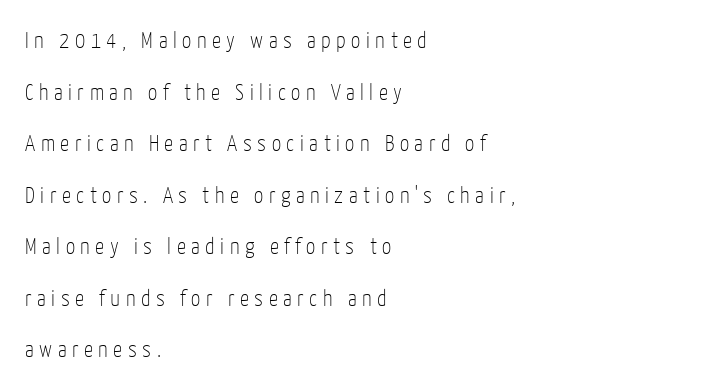
Widely set lines give the paragraph a tall, airy silhouette. No italicization has been applied; the sample stays upright. Leftover space on each line is placed entirely after the last word. On a weight scale, this lands at 450 or below. These lines have a slow, spaced-out rhythm from letter to letter.
